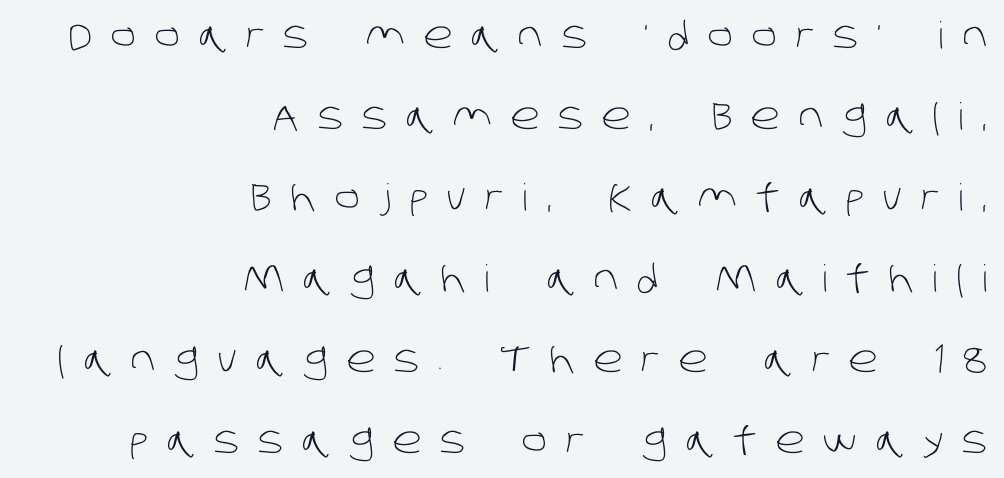
Q: Is the text bold? A: No.
Q: Is the typeface a serif or a sans-serif typeface? A: Sans-serif.
Q: Is the text underlined? A: No.
Q: How is the paragraph aligned? A: Right-aligned.
Q: Is the spacing between letters normal or unusually wide? A: Unusually wide.
Q: Is the spacing between lines tight, normal or loose? A: Loose.
Q: Width (condensed, normal, or wide)? A: Normal.
Q: Stroke contrast? A: Low.
Q: x-height? A: Large.
Q: Monospaced? A: No.
